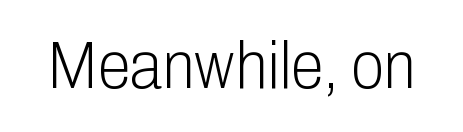
The typography opts for an upright posture over an oblique one. Nothing unusual about the tracking: characters are spaced as the font intends. No extra ink here — the face is not bold. Here the designer chose a conventional face with non-uniform glyph widths. The passage shown is not underscored anywhere.
